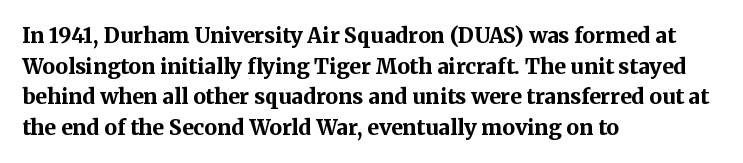
Q: Is the text bold? A: Yes.
Q: Is the text italic (slanted)? A: No, it is upright.
Q: Is the text underlined? A: No.
Q: How is the paragraph aligned? A: Left-aligned.
Q: Is the spacing between letters normal or unusually wide? A: Normal.
Q: Is the spacing between lines tight, normal or loose? A: Normal.
